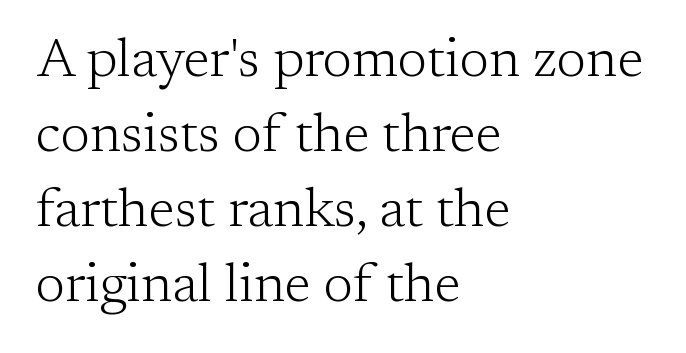
No word sits above an underline. Interline gaps are of average width in this sample. Tracking value appears to be zero — textbook default spacing. Every row of glyphs begins at an identical x-position on the left. No chunkiness to these letters — they're not bold. If you drew a line through each stem, it would be perfectly vertical.
